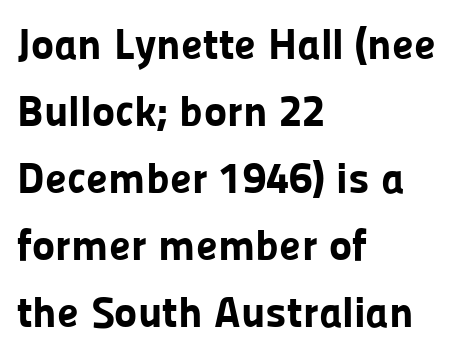
Q: Is the text bold? A: Yes.
Q: Is the text italic (slanted)? A: No, it is upright.
Q: Is the typeface a serif or a sans-serif typeface? A: Sans-serif.
Q: Is the text underlined? A: No.
Q: How is the paragraph aligned? A: Left-aligned.
Q: Is the spacing between letters normal or unusually wide? A: Normal.
Q: Is the spacing between lines tight, normal or loose? A: Normal.
Q: Width (condensed, normal, or wide)? A: Normal.
Q: Stroke contrast? A: Low.
Q: x-height? A: Medium.
Q: Monospaced? A: No.
